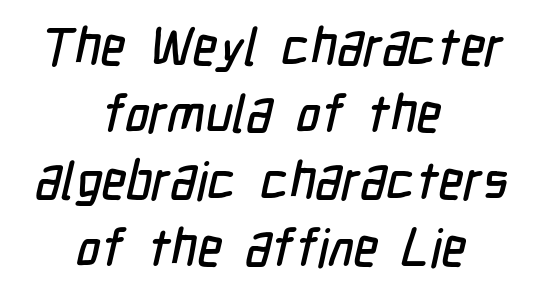
Q: Is the typeface a serif or a sans-serif typeface? A: Sans-serif.
Q: Is the text underlined? A: No.
Q: How is the paragraph aligned? A: Centered.
Q: Is the spacing between letters normal or unusually wide? A: Normal.
Q: Is the spacing between lines tight, normal or loose? A: Normal.
Q: Width (condensed, normal, or wide)? A: Condensed.
Q: Stroke contrast? A: Low.
Q: x-height? A: Medium.
Q: Monospaced? A: No.
